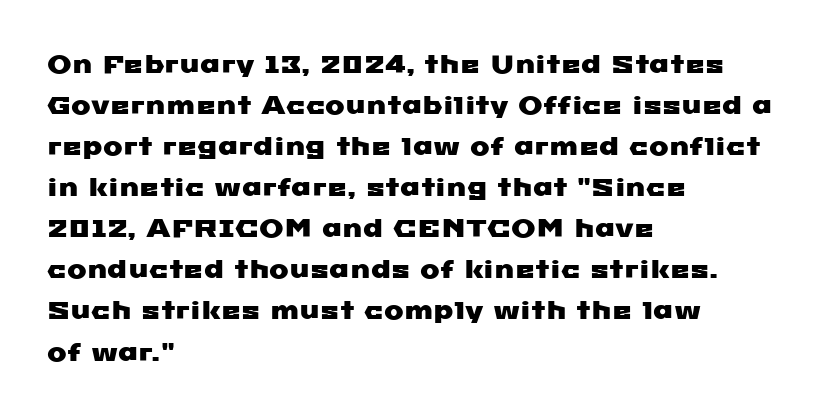
The line-height multiplier appears to be the usual default. Where is the straight margin? On the left. The specimen omits any rule beneath the text block's lines. Inter-character spacing is left at the font's built-in metrics.
